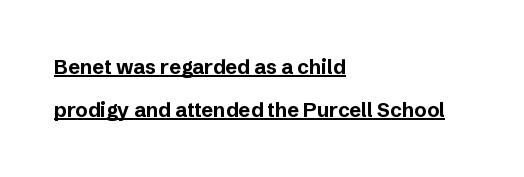
{"italic": "no", "bold": "yes", "underline": "yes", "align": "left", "line_spacing": "loose", "line_spacing_ratio": 2.15, "letter_spacing": "normal", "letter_spacing_em": 0.0, "glyph_px": 20}
